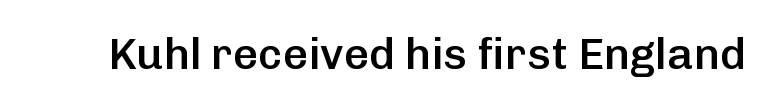
Q: Is the text bold? A: Semi-bold.
Q: Is the text italic (slanted)? A: No, it is upright.
Q: Is the typeface a serif or a sans-serif typeface? A: Sans-serif.
Q: Is the text underlined? A: No.
Q: Is the spacing between letters normal or unusually wide? A: Normal.
Q: Width (condensed, normal, or wide)? A: Normal.
Q: Stroke contrast? A: Low.
Q: x-height? A: Medium.
Q: Monospaced? A: No.
